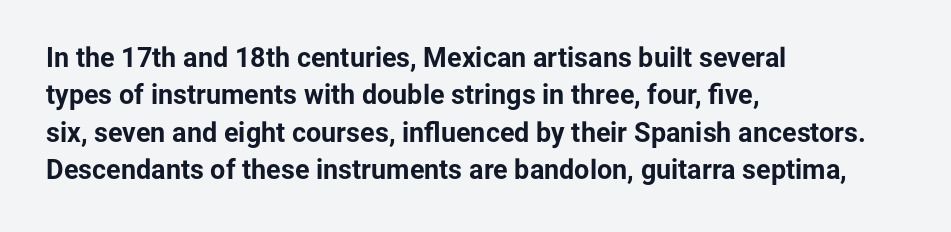
It's the straight-up-and-down kind of type. The lines are quadded left. Letter spacing: default. Rule under the text: the space is simply empty. The space between consecutive lines is moderate. Notice how thick the strokes are: this is what a full bold looks like.
